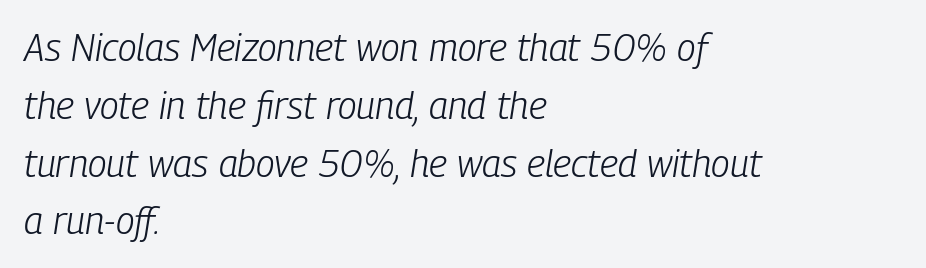
{"italic": "yes", "lean": "right", "slant_degrees": 9, "bold": "no", "weight": "light", "width": "condensed", "stroke_contrast": "low", "x_height": "medium", "monospaced": "no", "underline": "no", "align": "left", "line_spacing": "normal", "line_spacing_ratio": 1.52, "letter_spacing": "normal", "letter_spacing_em": 0.0, "glyph_px": 38}
